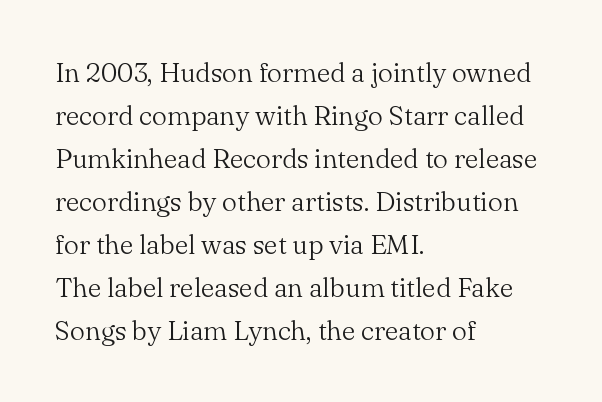
Line beginnings align vertically; line endings do not. Quick note: not italic, upright. No chunkiness to these letters — they're not bold. Default kerning and tracking; the words read as compact shapes.
